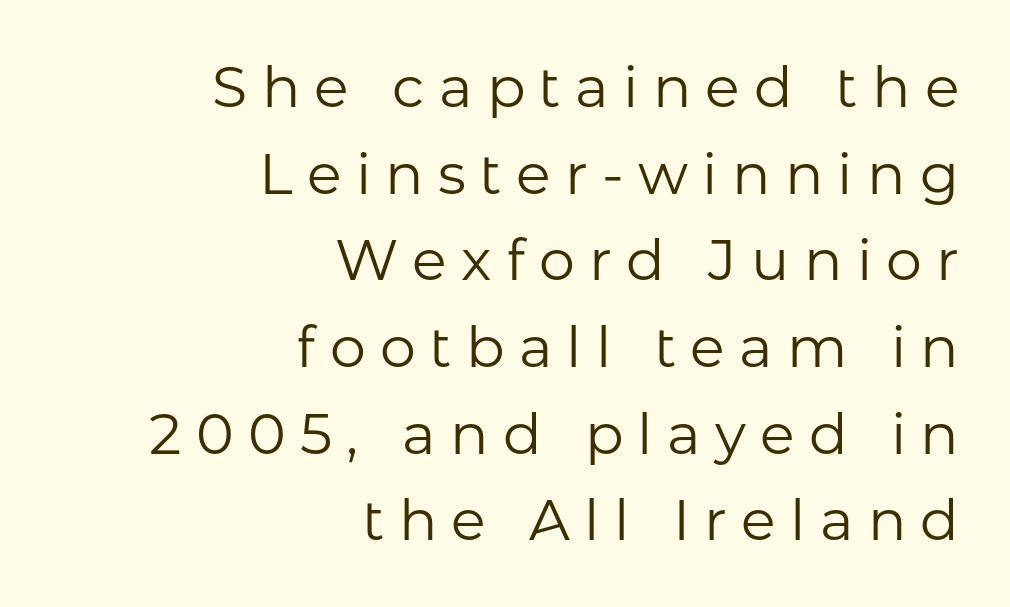
{"serif": "no", "italic": "no", "bold": "no", "weight": "regular", "width": "normal", "stroke_contrast": "low", "x_height": "medium", "monospaced": "no", "underline": "no", "align": "right", "line_spacing": "normal", "line_spacing_ratio": 1.52, "letter_spacing": "wide", "letter_spacing_em": 0.25, "glyph_px": 57}
